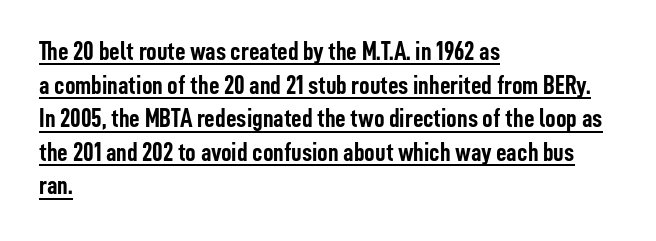
{"italic": "no", "bold": "yes", "underline": "yes", "align": "left", "line_spacing": "normal", "line_spacing_ratio": 1.29, "letter_spacing": "normal", "letter_spacing_em": 0.0, "glyph_px": 26}
